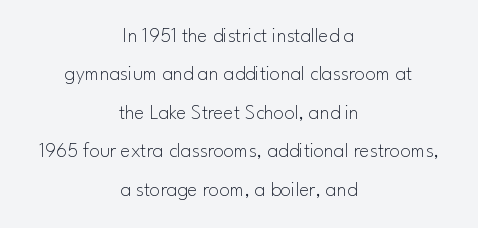
Q: Is the text bold? A: No.
Q: Is the text italic (slanted)? A: No, it is upright.
Q: Is the text underlined? A: No.
Q: How is the paragraph aligned? A: Centered.
Q: Is the spacing between letters normal or unusually wide? A: Normal.
